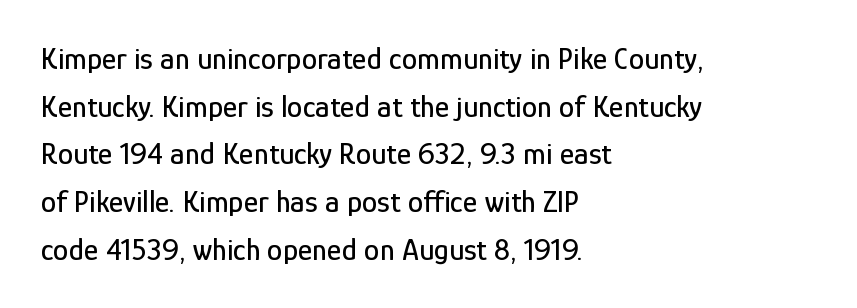
The strip under each line holds only bare page. Examine the stroke ends and you'll find no serifs. Each line starts at the same left margin while the right side varies. The letters stand straight up with perfectly vertical stems. The rendering uses a moderate line-height, typical for paragraphs.
